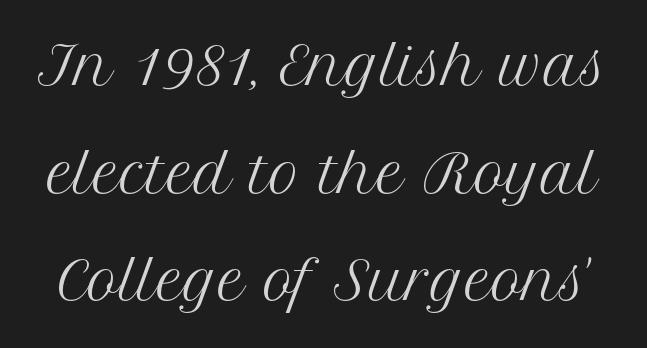
Q: Is the text bold? A: No.
Q: Is the text italic (slanted)? A: Yes.
Q: Is the typeface a serif or a sans-serif typeface? A: Serif.
Q: Is the text underlined? A: No.
Q: Is the spacing between letters normal or unusually wide? A: Normal.
Q: Is the spacing between lines tight, normal or loose? A: Loose.
Q: Width (condensed, normal, or wide)? A: Normal.
Q: Stroke contrast? A: Medium.
Q: x-height? A: Medium.
Q: Monospaced? A: No.
